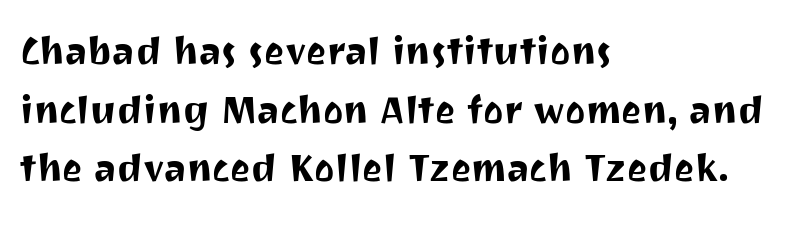
{"serif": "no", "italic": "no", "width": "normal", "stroke_contrast": "medium", "x_height": "medium", "monospaced": "no", "underline": "no", "align": "left", "line_spacing_ratio": 1.22, "letter_spacing": "normal", "letter_spacing_em": 0.0, "glyph_px": 48}
